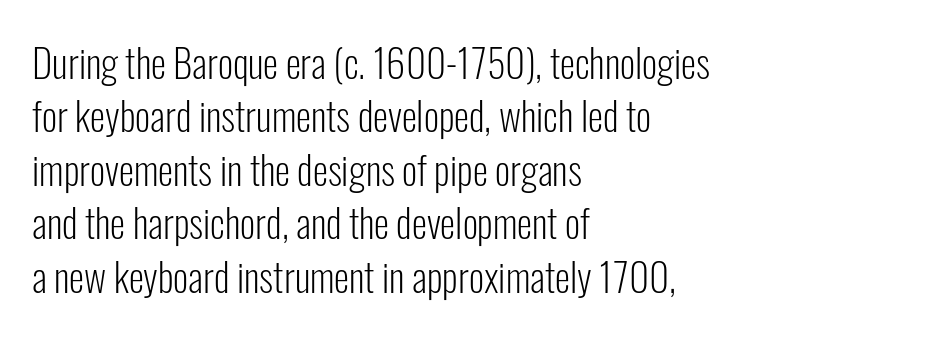
Ordinary non-slanted type is in use. Letterform terminals end flat and unadorned throughout the passage. You could call the tracking neutral — neither tight nor loose. Underlining? Definitely not there. Left-aligned paragraph, ragged on the right. The face used here is proportionally spaced, like ordinary book or web type.
